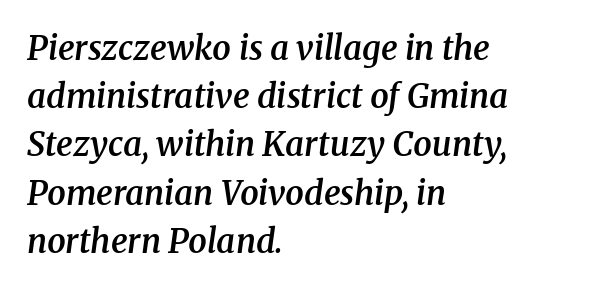
Anything drawn beneath the words? Only blank space. The passage is arranged the way most books set body copy — flush left. Are there feet on the stems? There are — it's a serif. Caption: standard tracking, unaltered.
